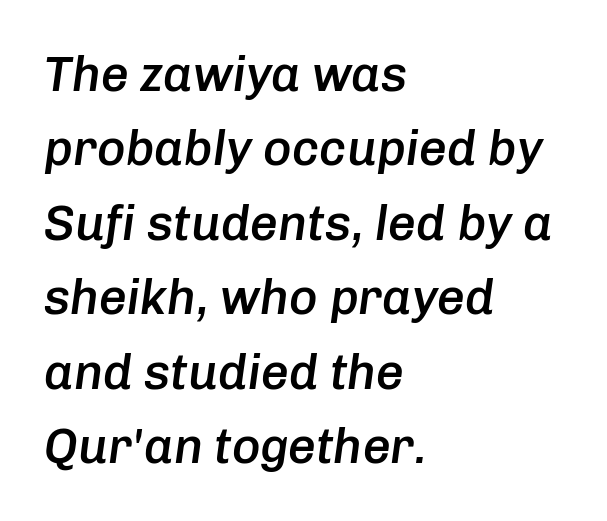
The image shows 49 px semibold type, italic (leaning right); set left-aligned, normal line spacing (1.52x), normal letter spacing, not underlined; low stroke contrast and a medium x-height.
